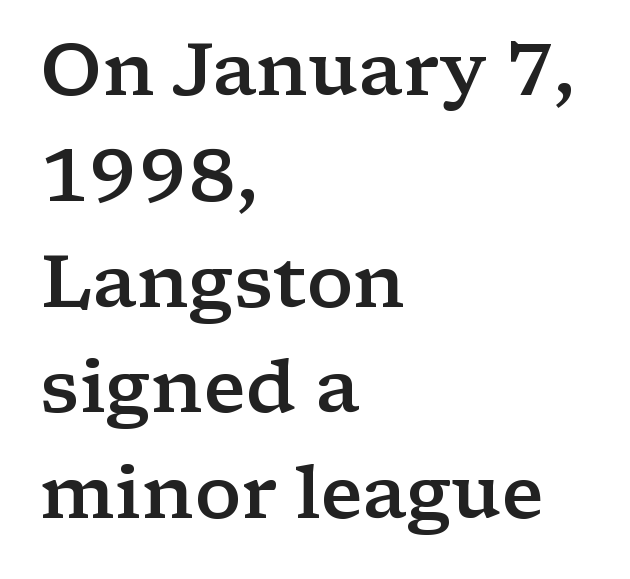
{"serif": "yes", "italic": "no", "bold": "semi", "weight": "semibold", "width": "wide", "stroke_contrast": "low", "x_height": "medium", "monospaced": "no", "underline": "no", "align": "left", "line_spacing": "normal", "line_spacing_ratio": 1.43, "letter_spacing": "normal", "letter_spacing_em": 0.0, "glyph_px": 74}
